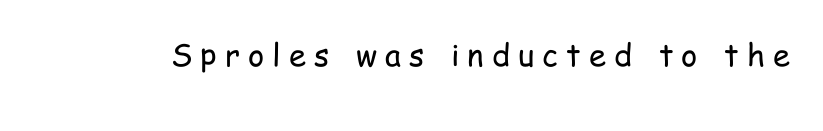
The image shows 31 px regular-weight, condensed sans-serif type, upright; set unusually wide letter spacing (+0.26 em), not underlined; low stroke contrast and a medium x-height.
